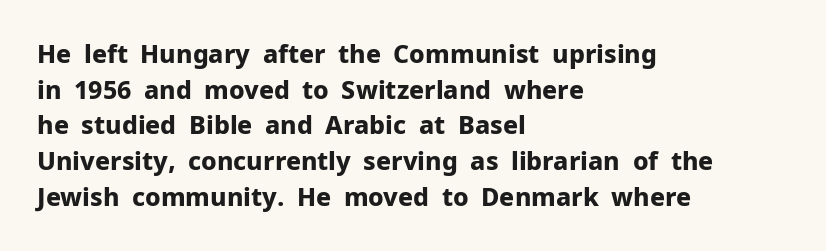
{"italic": "no", "bold": "yes", "underline": "no", "align": "left", "line_spacing": "normal", "line_spacing_ratio": 1.43, "letter_spacing": "normal", "letter_spacing_em": 0.0, "glyph_px": 25}
